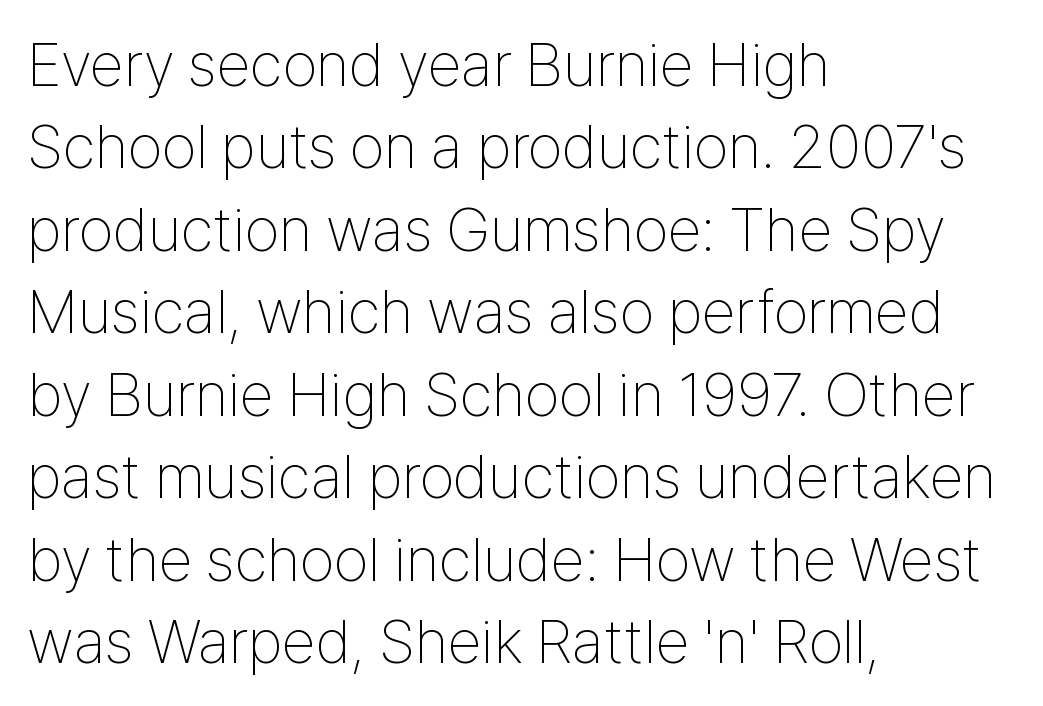
The block of text has a typical density, with ordinary space between rows. These lines are rendered in a variable-pitch font. Plain, unruled lines of type. Letterform terminals end flat and unadorned throughout the passage. Horizontal alignment here is leftward, the default for most running prose.
